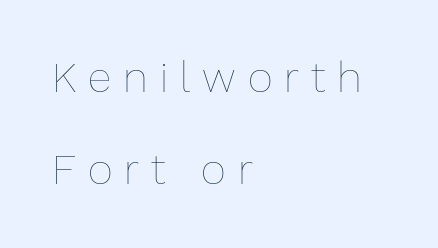
Q: Is the text bold? A: No.
Q: Is the text italic (slanted)? A: No, it is upright.
Q: Is the text underlined? A: No.
Q: How is the paragraph aligned? A: Left-aligned.
Q: Is the spacing between letters normal or unusually wide? A: Unusually wide.
Q: Is the spacing between lines tight, normal or loose? A: Loose.
Q: Width (condensed, normal, or wide)? A: Normal.
Q: Stroke contrast? A: Low.
Q: x-height? A: Medium.
Q: Monospaced? A: No.
